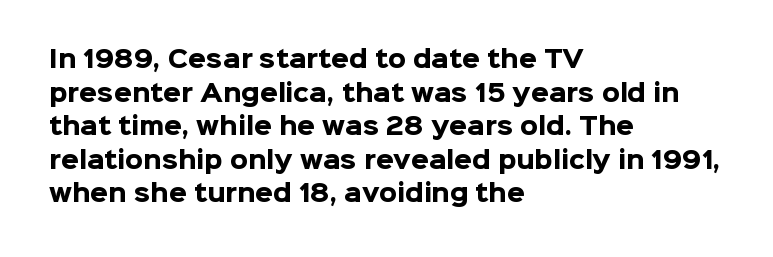
{"italic": "no", "bold": "yes", "underline": "no", "align": "left", "line_spacing": "normal", "line_spacing_ratio": 1.46, "letter_spacing": "normal", "letter_spacing_em": 0.0, "glyph_px": 23}
